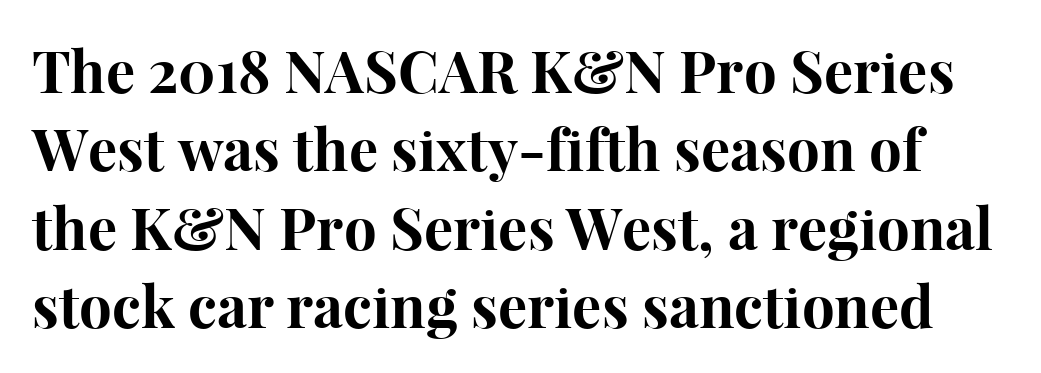
{"serif": "yes", "italic": "no", "bold": "yes", "weight": "bold", "width": "normal", "stroke_contrast": "high", "x_height": "medium", "monospaced": "no", "underline": "no", "line_spacing": "normal", "line_spacing_ratio": 1.35, "letter_spacing": "normal", "letter_spacing_em": 0.0, "glyph_px": 58}
